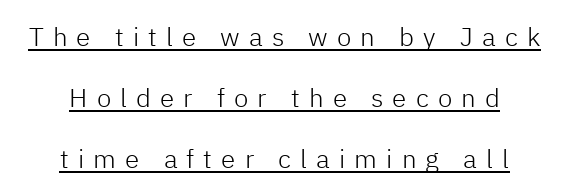
The image shows 26 px text type, upright; set centered, loose line spacing (2.34x), unusually wide letter spacing (+0.35 em), underlined.
